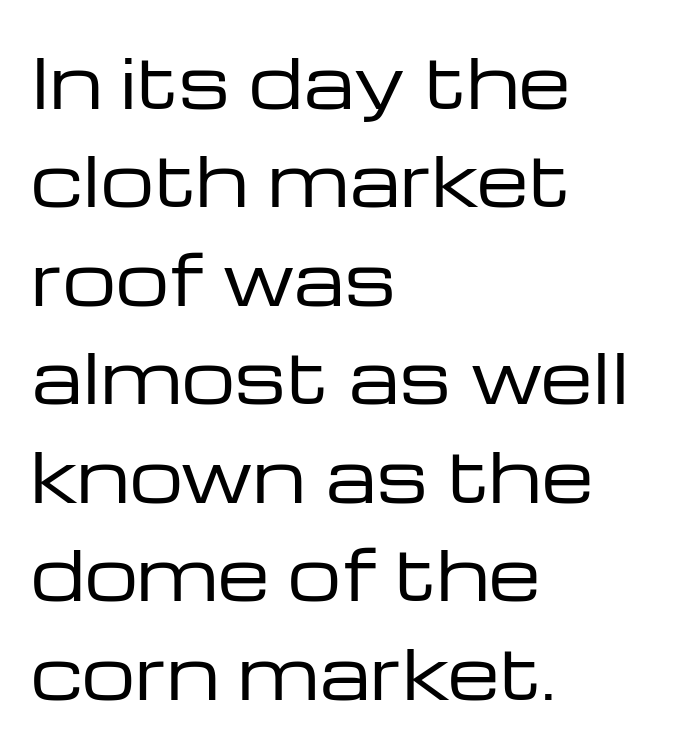
{"serif": "no", "italic": "no", "bold": "no", "weight": "regular", "width": "wide", "stroke_contrast": "low", "x_height": "medium", "monospaced": "no", "underline": "no", "align": "left", "line_spacing": "normal", "line_spacing_ratio": 1.47, "letter_spacing": "normal", "letter_spacing_em": 0.0, "glyph_px": 67}
